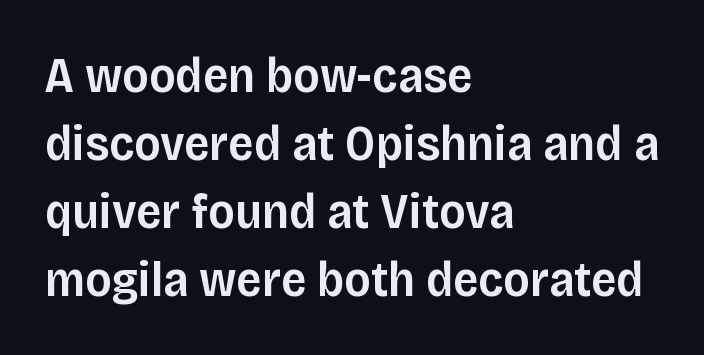
{"serif": "no", "italic": "no", "bold": "semi", "weight": "semibold", "width": "normal", "stroke_contrast": "low", "x_height": "large", "monospaced": "no", "underline": "no", "align": "left", "line_spacing": "normal", "line_spacing_ratio": 1.36, "letter_spacing": "normal", "letter_spacing_em": 0.0, "glyph_px": 50}
